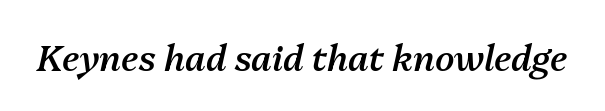
{"italic": "yes", "lean": "right", "slant_degrees": 13, "bold": "semi", "weight": "semibold", "width": "normal", "stroke_contrast": "medium", "x_height": "medium", "monospaced": "no", "underline": "no", "letter_spacing": "normal", "letter_spacing_em": 0.0, "glyph_px": 35}
